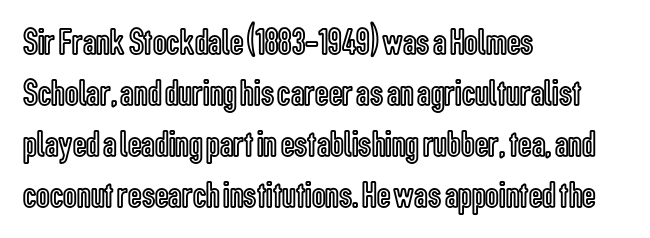
The image shows 38 px condensed type, upright; set left-aligned, normal line spacing (1.34x), normal letter spacing, not underlined; a medium x-height.
